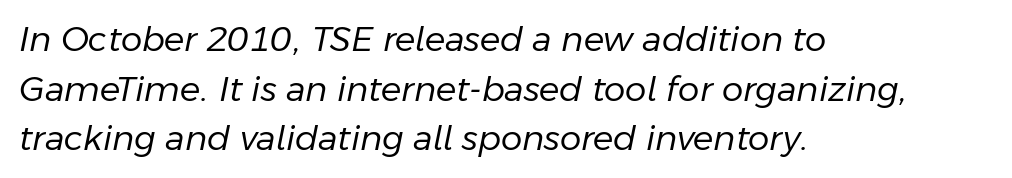
Q: Is the text bold? A: No.
Q: Is the text italic (slanted)? A: Yes, it leans right by about 11 degrees.
Q: Is the text underlined? A: No.
Q: How is the paragraph aligned? A: Left-aligned.
Q: Is the spacing between letters normal or unusually wide? A: Normal.
Q: Is the spacing between lines tight, normal or loose? A: Normal.
Q: Width (condensed, normal, or wide)? A: Normal.
Q: Stroke contrast? A: Low.
Q: x-height? A: Medium.
Q: Monospaced? A: No.
